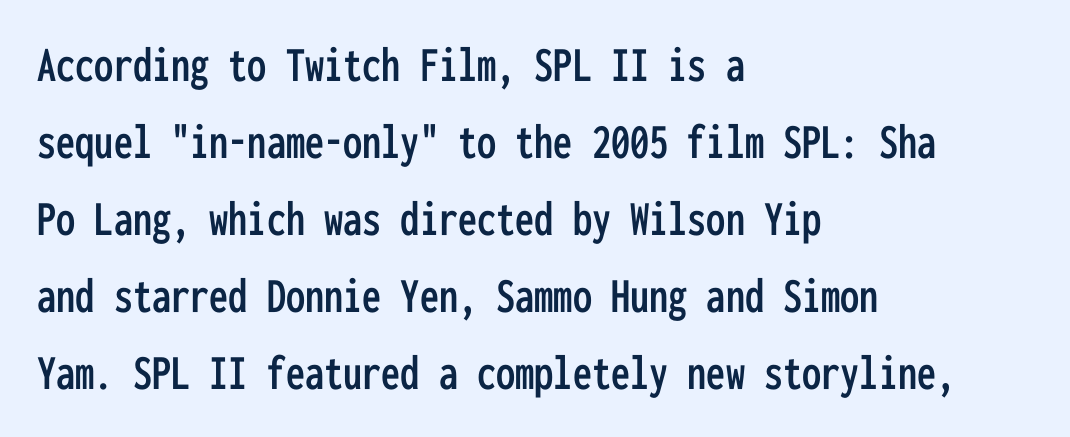
{"serif": "no", "italic": "no", "width": "condensed", "stroke_contrast": "low", "x_height": "medium", "monospaced": "yes", "underline": "no", "align": "left", "line_spacing": "normal", "line_spacing_ratio": 1.51, "letter_spacing": "normal", "letter_spacing_em": 0.0, "glyph_px": 51}
